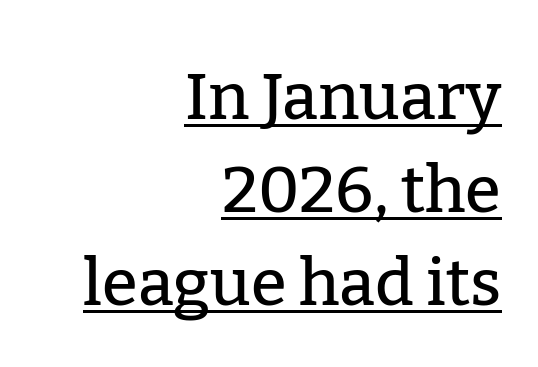
{"serif": "yes", "italic": "no", "width": "normal", "stroke_contrast": "low", "x_height": "medium", "monospaced": "no", "underline": "yes", "align": "right", "line_spacing": "normal", "line_spacing_ratio": 1.43, "letter_spacing": "normal", "letter_spacing_em": 0.0, "glyph_px": 65}
